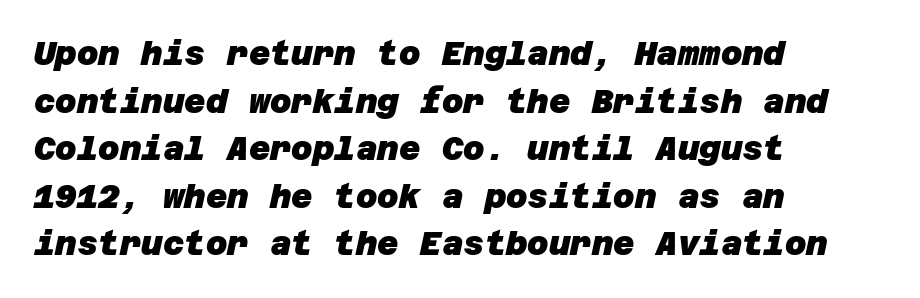
{"serif": "no", "bold": "yes", "weight": "heavy", "width": "normal", "stroke_contrast": "low", "x_height": "large", "underline": "no", "align": "left", "line_spacing": "normal", "line_spacing_ratio": 1.44, "letter_spacing": "normal", "letter_spacing_em": 0.0, "glyph_px": 33}
